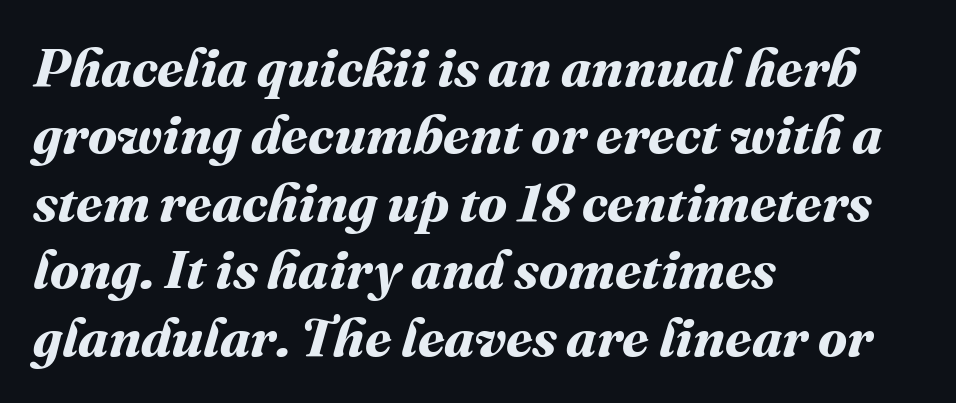
Q: Is the text bold? A: Yes.
Q: Is the text underlined? A: No.
Q: How is the paragraph aligned? A: Left-aligned.
Q: Is the spacing between letters normal or unusually wide? A: Normal.
Q: Is the spacing between lines tight, normal or loose? A: Normal.
Q: Width (condensed, normal, or wide)? A: Normal.
Q: Stroke contrast? A: Medium.
Q: x-height? A: Medium.
Q: Monospaced? A: No.
